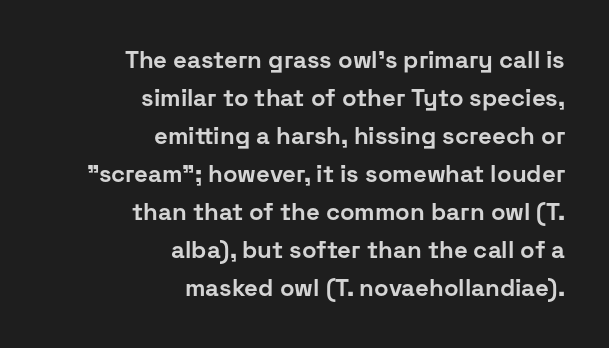
The image shows 24 px bold type, upright; set right-aligned, normal line spacing (1.58x), normal letter spacing, not underlined.
